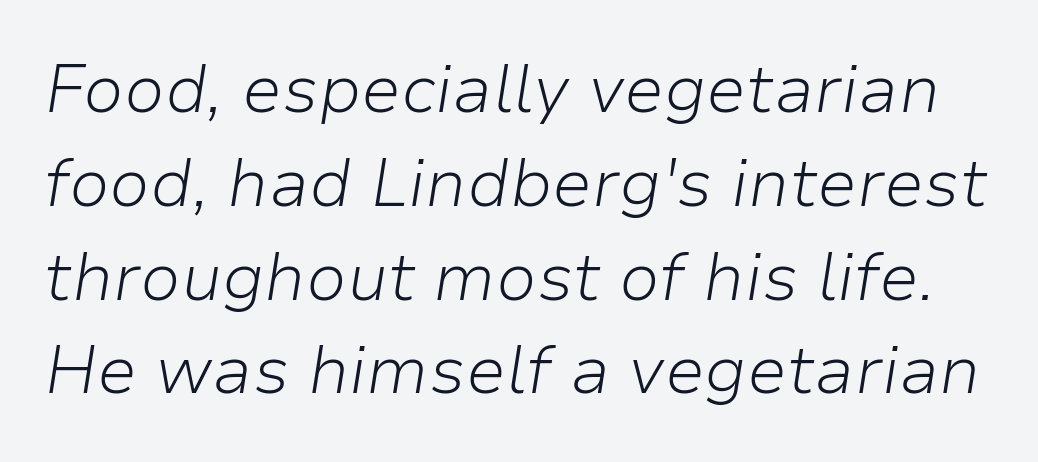
Q: Is the text bold? A: No.
Q: Is the text italic (slanted)? A: Yes, it leans right by about 9 degrees.
Q: Is the text underlined? A: No.
Q: Is the spacing between letters normal or unusually wide? A: Normal.
Q: Is the spacing between lines tight, normal or loose? A: Normal.
Q: Width (condensed, normal, or wide)? A: Normal.
Q: Stroke contrast? A: Low.
Q: x-height? A: Medium.
Q: Monospaced? A: No.
